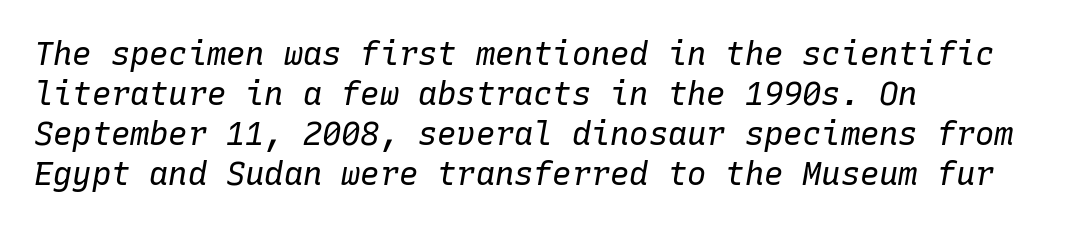
The image shows 32 px regular-weight type, italic (leaning right), monospaced; set left-aligned, normal line spacing (1.25x), normal letter spacing, not underlined; low stroke contrast and a medium x-height.
